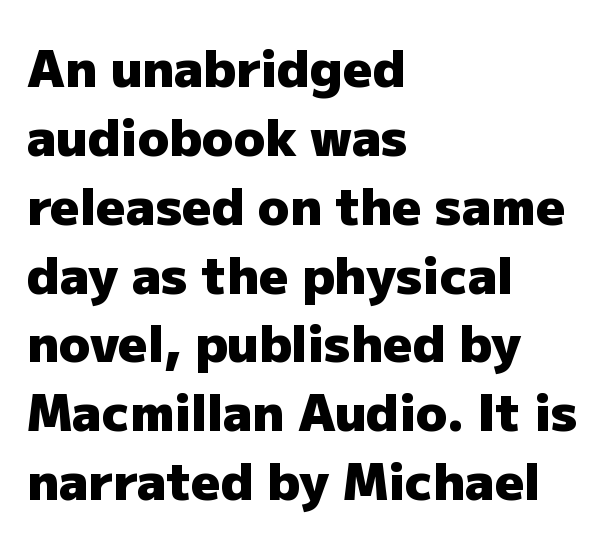
{"serif": "no", "italic": "no", "bold": "yes", "weight": "heavy", "width": "normal", "stroke_contrast": "low", "x_height": "medium", "monospaced": "no", "underline": "no", "align": "left", "line_spacing": "normal", "line_spacing_ratio": 1.35, "letter_spacing": "normal", "letter_spacing_em": 0.0, "glyph_px": 51}
